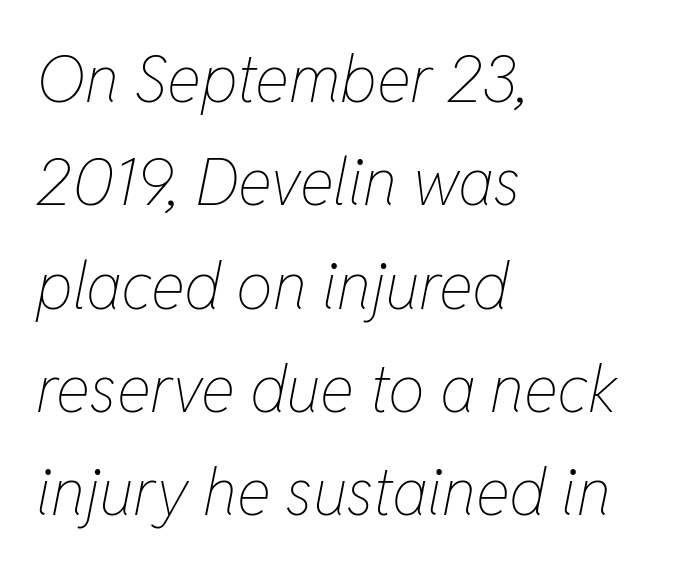
{"italic": "yes", "lean": "right", "slant_degrees": 11, "bold": "no", "weight": "thin", "width": "condensed", "stroke_contrast": "low", "x_height": "medium", "monospaced": "no", "underline": "no", "align": "left", "line_spacing": "normal", "line_spacing_ratio": 1.59, "letter_spacing": "normal", "letter_spacing_em": 0.0, "glyph_px": 65}
